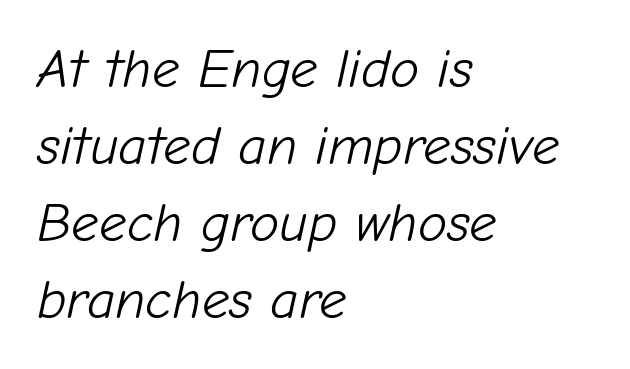
{"italic": "yes", "lean": "right", "slant_degrees": 12, "bold": "no", "weight": "light", "width": "normal", "stroke_contrast": "low", "x_height": "medium", "monospaced": "no", "underline": "no", "align": "left", "line_spacing": "normal", "line_spacing_ratio": 1.4, "letter_spacing": "normal", "letter_spacing_em": 0.0, "glyph_px": 55}
